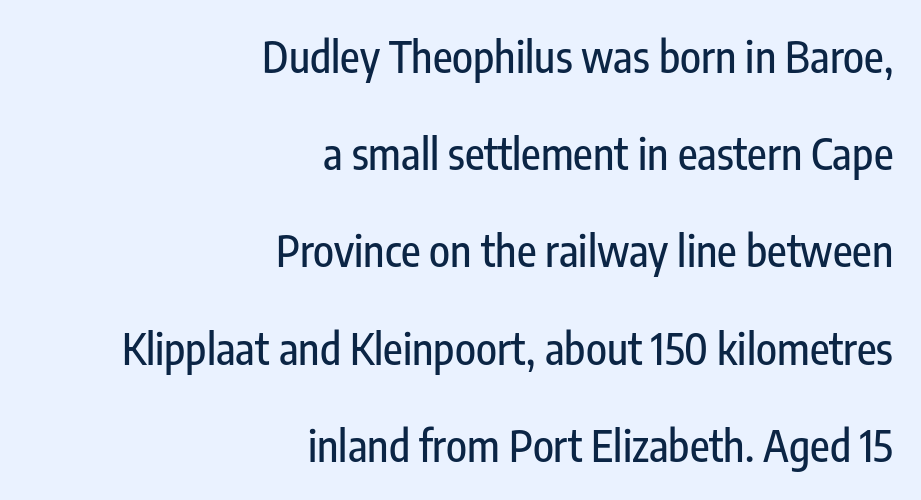
{"serif": "no", "italic": "no", "width": "condensed", "stroke_contrast": "low", "x_height": "medium", "monospaced": "no", "underline": "no", "align": "right", "line_spacing": "loose", "line_spacing_ratio": 2.26, "letter_spacing": "normal", "letter_spacing_em": 0.0, "glyph_px": 43}
